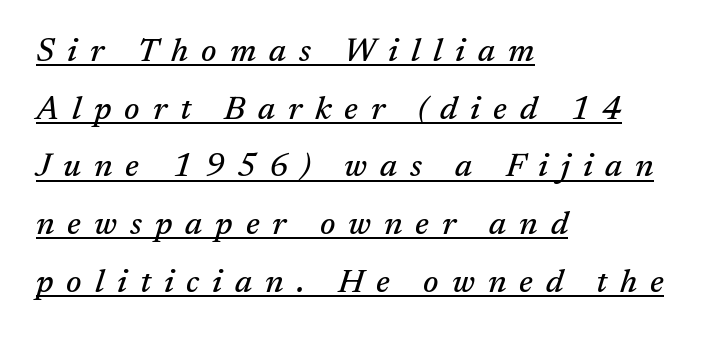
{"serif": "yes", "italic": "yes", "lean": "right", "slant_degrees": 17, "width": "normal", "stroke_contrast": "medium", "x_height": "medium", "monospaced": "no", "underline": "yes", "align": "left", "line_spacing_ratio": 1.75, "letter_spacing": "wide", "letter_spacing_em": 0.39, "glyph_px": 33}
